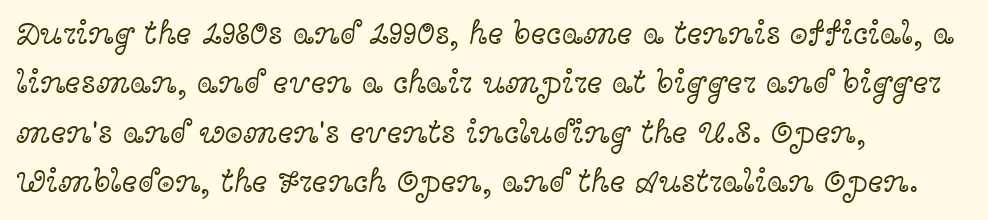
This rendering leaves character spacing at its baseline value. Stems and bowls with no extra thickness — not bold. Notice how the passage keeps a crisp vertical edge on the left only.
